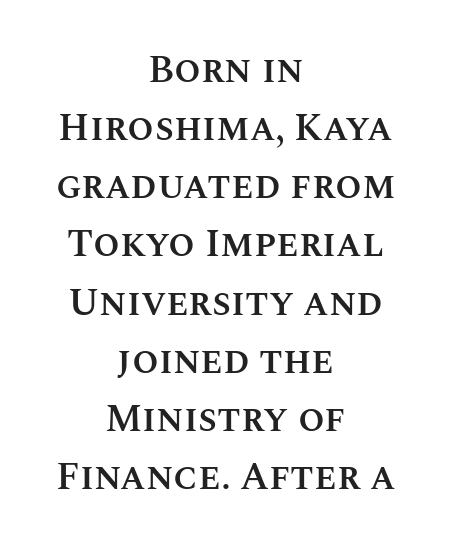
Q: Is the text bold? A: Semi-bold.
Q: Is the text italic (slanted)? A: No, it is upright.
Q: Is the text underlined? A: No.
Q: How is the paragraph aligned? A: Centered.
Q: Is the spacing between letters normal or unusually wide? A: Normal.
Q: Is the spacing between lines tight, normal or loose? A: Normal.
Q: Width (condensed, normal, or wide)? A: Normal.
Q: Stroke contrast? A: Medium.
Q: x-height? A: Large.
Q: Monospaced? A: No.
